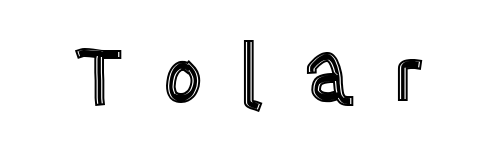
The image shows 79 px condensed type, upright; set unusually wide letter spacing (+0.46 em), not underlined; a large x-height.
